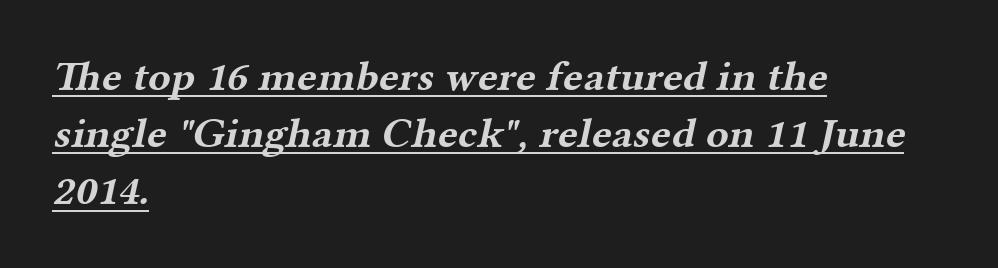
Q: Is the text bold? A: Yes.
Q: Is the typeface a serif or a sans-serif typeface? A: Serif.
Q: Is the text underlined? A: Yes.
Q: How is the paragraph aligned? A: Left-aligned.
Q: Is the spacing between letters normal or unusually wide? A: Normal.
Q: Is the spacing between lines tight, normal or loose? A: Normal.
Q: Width (condensed, normal, or wide)? A: Wide.
Q: Stroke contrast? A: Medium.
Q: x-height? A: Medium.
Q: Monospaced? A: No.
